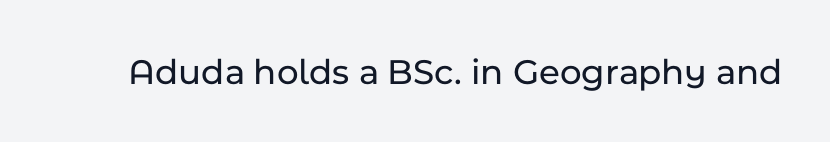
Q: Is the text italic (slanted)? A: No, it is upright.
Q: Is the typeface a serif or a sans-serif typeface? A: Sans-serif.
Q: Is the text underlined? A: No.
Q: Is the spacing between letters normal or unusually wide? A: Normal.
Q: Width (condensed, normal, or wide)? A: Normal.
Q: Stroke contrast? A: Low.
Q: x-height? A: Medium.
Q: Monospaced? A: No.
